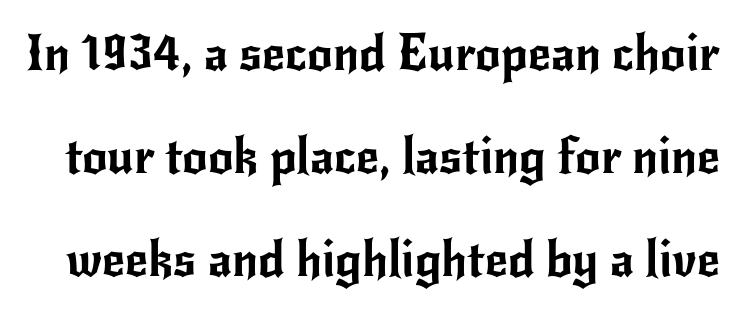
Airy leading. A typesetter would call this zero additional tracking. Descender tails drop into unmarked territory. You could not count columns in this text — the font is proportionally spaced. Posture: vertical. The glyphs in this specimen are sans serif.
